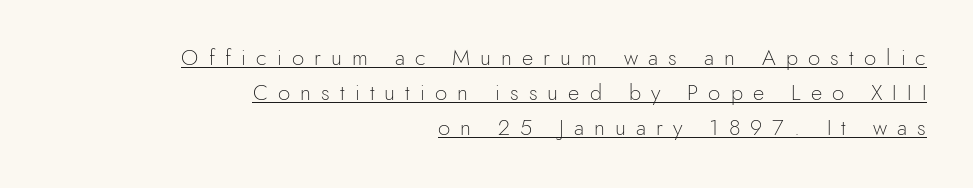
{"italic": "no", "bold": "no", "underline": "yes", "align": "right", "line_spacing": "normal", "line_spacing_ratio": 1.6, "letter_spacing": "wide", "letter_spacing_em": 0.46, "glyph_px": 22}
